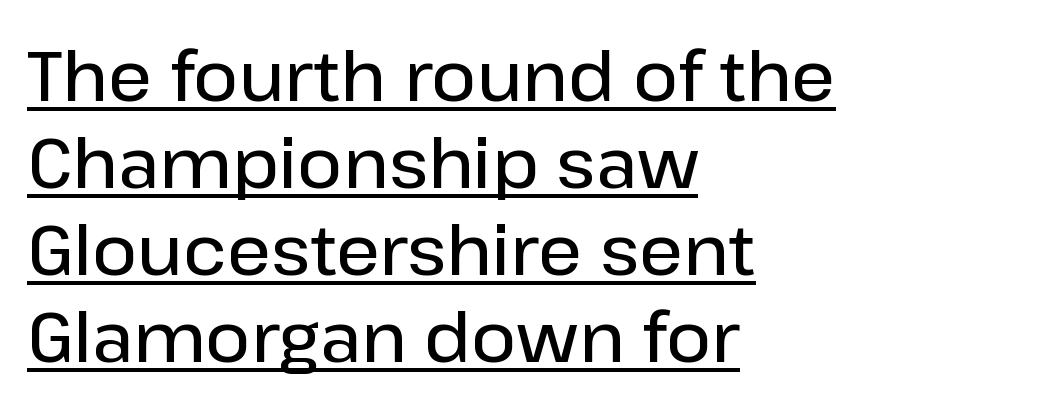
Q: Is the text bold? A: Semi-bold.
Q: Is the text italic (slanted)? A: No, it is upright.
Q: Is the typeface a serif or a sans-serif typeface? A: Sans-serif.
Q: Is the text underlined? A: Yes.
Q: How is the paragraph aligned? A: Left-aligned.
Q: Is the spacing between letters normal or unusually wide? A: Normal.
Q: Is the spacing between lines tight, normal or loose? A: Normal.
Q: Width (condensed, normal, or wide)? A: Normal.
Q: Stroke contrast? A: Low.
Q: x-height? A: Medium.
Q: Monospaced? A: No.
